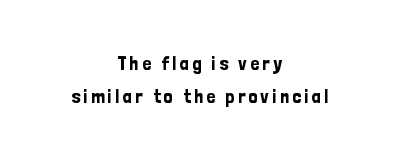
The image shows 20 px text type, upright; set centered, normal line spacing (1.64x), not underlined.
